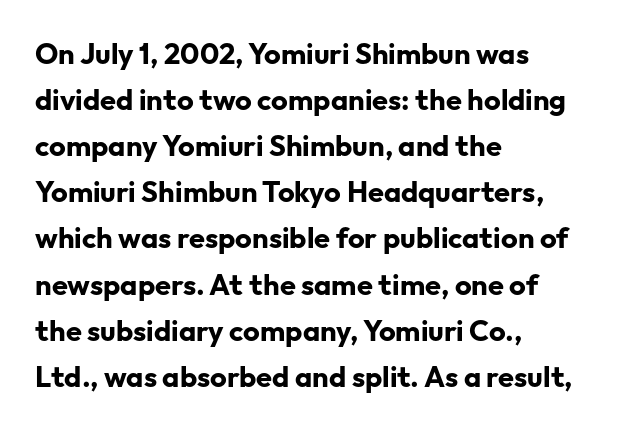
Do the characters align in a grid? No, the font is proportional. Does the type have serifs? No, each stem ends abruptly. Line beginnings align vertically; line endings do not. The letters stand upright; this is a roman face. Spacing between characters is what you'd get straight out of the box. The area under the type is left untouched.
